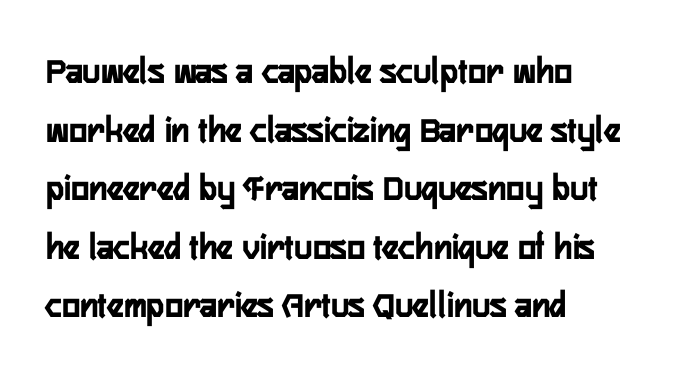
Tracking value appears to be zero — textbook default spacing. Look at the bottom of the vertical strokes: they stop flat, with no serifs. Underline: absent. The vertical gap from one line to the next is medium.
